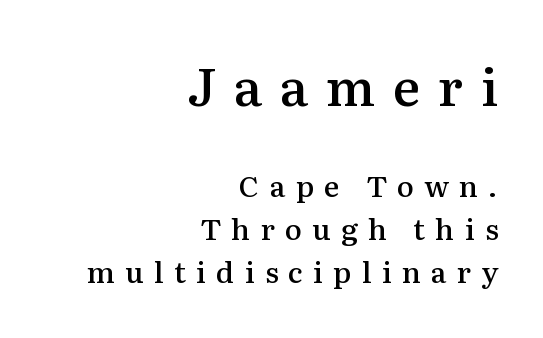
Q: Is the text bold? A: Semi-bold.
Q: Is the text italic (slanted)? A: No, it is upright.
Q: Is the typeface a serif or a sans-serif typeface? A: Serif.
Q: Is the text underlined? A: No.
Q: How is the paragraph aligned? A: Right-aligned.
Q: Is the spacing between letters normal or unusually wide? A: Unusually wide.
Q: Is the spacing between lines tight, normal or loose? A: Normal.
Q: Which block of text is set in a larger size, the first (top) or the second (bottom)? A: The first (top) one.
Q: Width (condensed, normal, or wide)? A: Normal.
Q: Stroke contrast? A: Medium.
Q: x-height? A: Medium.
Q: Monospaced? A: No.
